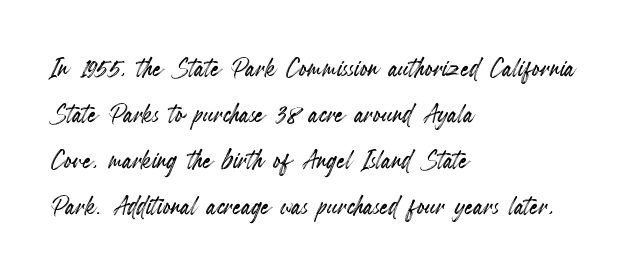
Q: Is the text italic (slanted)? A: Yes.
Q: Is the text underlined? A: No.
Q: How is the paragraph aligned? A: Left-aligned.
Q: Is the spacing between letters normal or unusually wide? A: Normal.
Q: Is the spacing between lines tight, normal or loose? A: Normal.
Q: Width (condensed, normal, or wide)? A: Condensed.
Q: x-height? A: Small.
Q: Monospaced? A: No.
